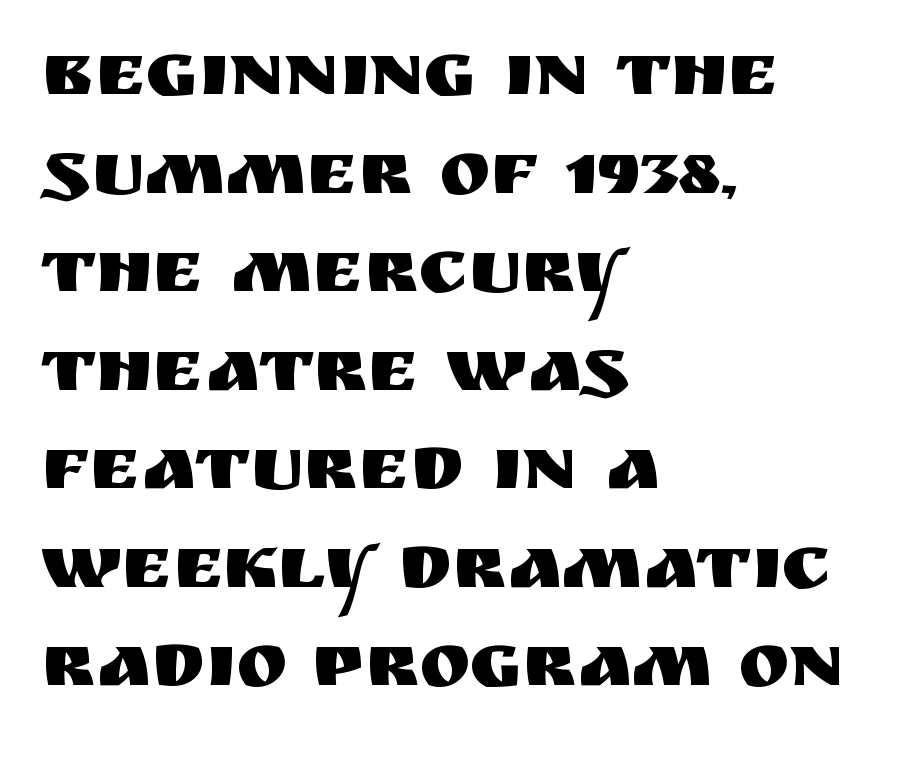
In terms of posture, this sample is upright. Check where the strokes stop: nothing finishes them off — pure sans. Each line starts at the same left margin while the right side varies. Has an underline been added? It has not. In terms of letterspacing, this is plain default setting.
